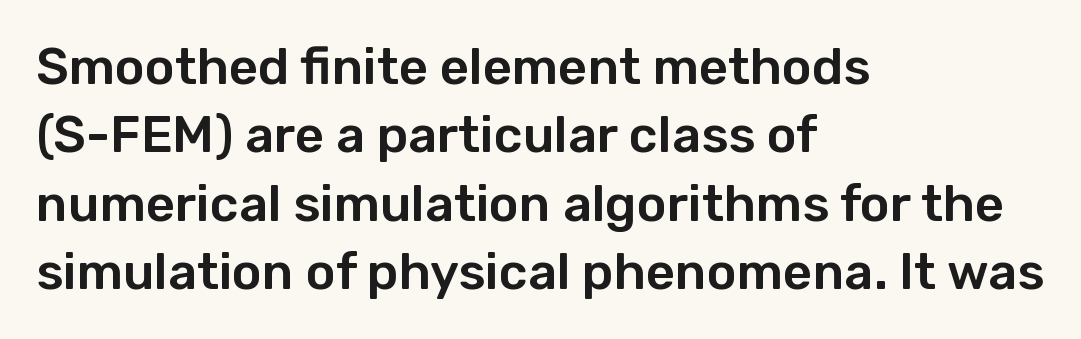
Caption: multi-line text, flush left, ragged right. Is this a fixed-width face? No — the glyphs have proportional, varying widths. Each word holds together tightly as a unit, with standard inter-letter gaps. Each letter's strokes conclude bluntly, with no projecting serifs. This is roman type, the default non-slanted kind.
